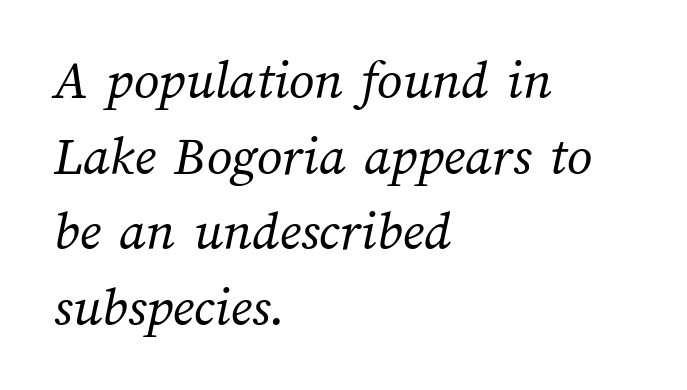
{"bold": "no", "weight": "regular", "width": "normal", "stroke_contrast": "medium", "x_height": "medium", "monospaced": "no", "underline": "no", "align": "left", "line_spacing": "normal", "line_spacing_ratio": 1.35, "letter_spacing": "normal", "letter_spacing_em": 0.0, "glyph_px": 56}
